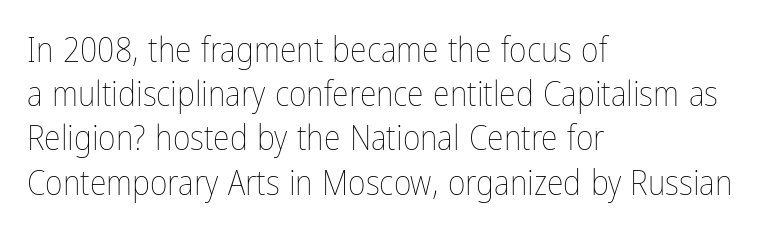
The cut favours lightness, reaching ordinary text weight at its darkest. Glyph-to-glyph distance matches everyday printed text. A student would call this left alignment; a typographer would say flush left, rag right. Words float on clear page, feet unadorned. Quick note: not italic, upright. Here the designer chose a conventional face with non-uniform glyph widths.
